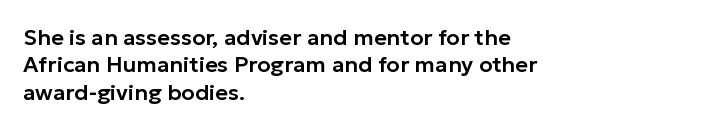
The image shows 22 px text type, upright; set left-aligned, normal line spacing (1.25x), normal letter spacing, not underlined.
